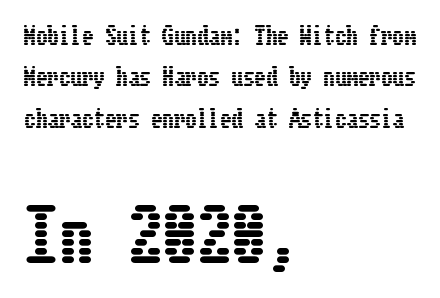
The image shows 69 px condensed type, upright; set left-aligned, line spacing 1.8x, normal letter spacing, not underlined; the second (bottom) block is 3.0x larger; low stroke contrast and a medium x-height.
